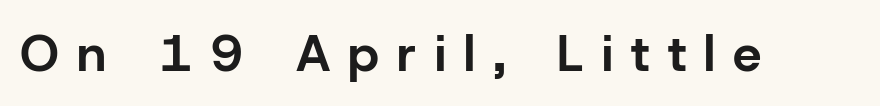
Q: Is the text bold? A: Yes.
Q: Is the text italic (slanted)? A: No, it is upright.
Q: Is the typeface a serif or a sans-serif typeface? A: Sans-serif.
Q: Is the text underlined? A: No.
Q: Is the spacing between letters normal or unusually wide? A: Unusually wide.
Q: Width (condensed, normal, or wide)? A: Normal.
Q: Stroke contrast? A: Low.
Q: x-height? A: Medium.
Q: Monospaced? A: No.
